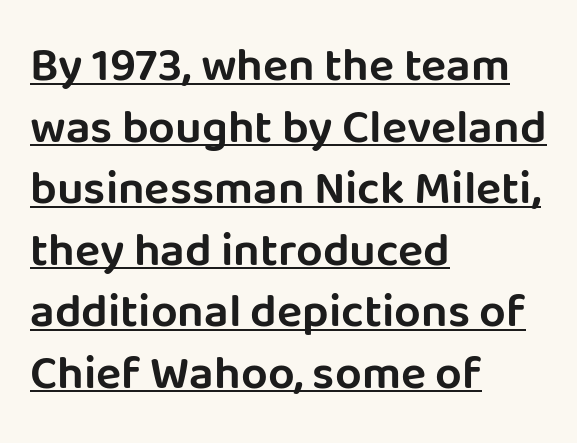
The image shows 47 px sans-serif type, upright; set left-aligned, normal line spacing (1.31x), normal letter spacing, underlined; low stroke contrast and a large x-height.
